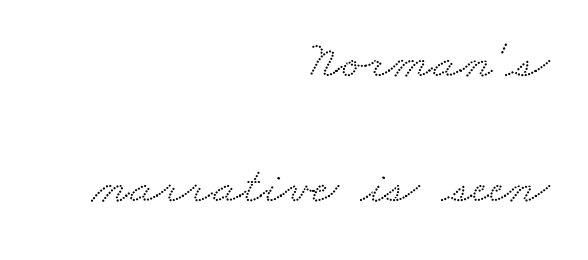
{"serif": "yes", "width": "wide", "stroke_contrast": "low", "x_height": "small", "monospaced": "no", "underline": "no", "align": "right", "line_spacing": "loose", "line_spacing_ratio": 2.28, "letter_spacing": "normal", "letter_spacing_em": 0.0, "glyph_px": 55}
